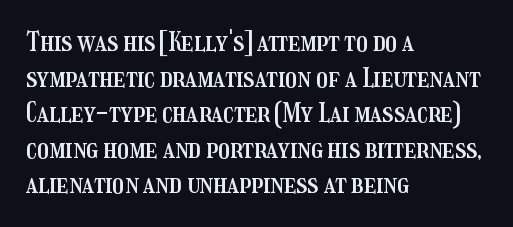
{"italic": "no", "underline": "no", "align": "left", "line_spacing": "normal", "line_spacing_ratio": 1.37, "letter_spacing": "normal", "letter_spacing_em": 0.0, "glyph_px": 26}
